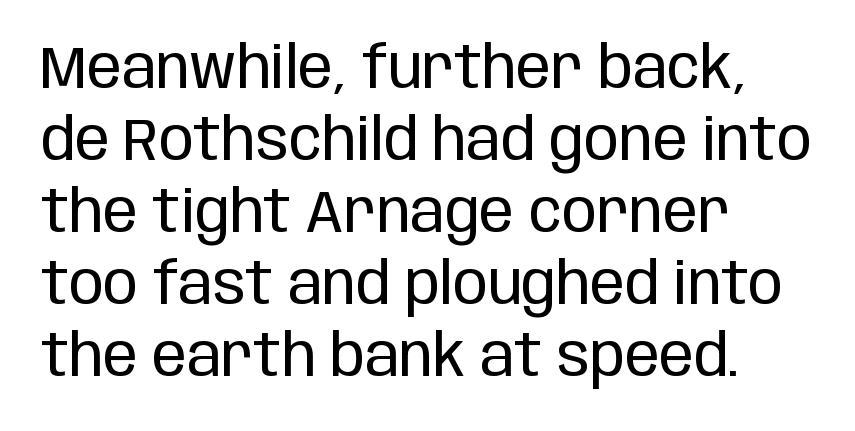
{"serif": "no", "italic": "no", "bold": "no", "weight": "regular", "width": "condensed", "stroke_contrast": "low", "x_height": "large", "monospaced": "no", "underline": "no", "align": "left", "line_spacing_ratio": 1.24, "letter_spacing": "normal", "letter_spacing_em": 0.0, "glyph_px": 58}
